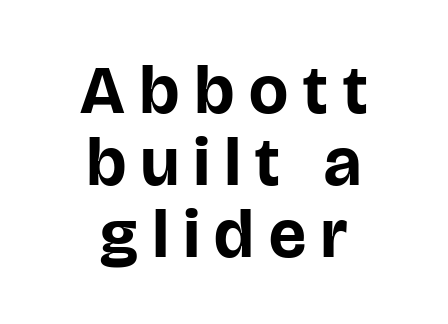
Q: Is the text bold? A: Yes.
Q: Is the text italic (slanted)? A: No, it is upright.
Q: Is the typeface a serif or a sans-serif typeface? A: Sans-serif.
Q: Is the text underlined? A: No.
Q: How is the paragraph aligned? A: Centered.
Q: Is the spacing between letters normal or unusually wide? A: Unusually wide.
Q: Is the spacing between lines tight, normal or loose? A: Tight.
Q: Width (condensed, normal, or wide)? A: Normal.
Q: Stroke contrast? A: Low.
Q: x-height? A: Large.
Q: Monospaced? A: No.
